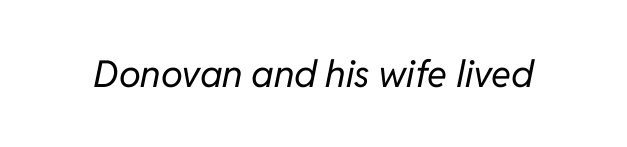
The passage shown has conventional tracking throughout. The passage shown is not underscored anywhere. Here the designer chose a conventional face with non-uniform glyph widths. Compared with a typical body face, this is equally light or lighter still.
